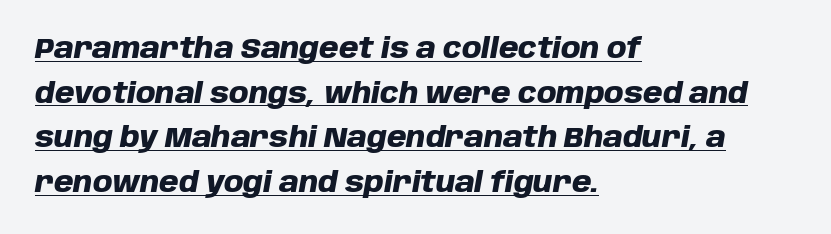
A typesetter would call this proportional, since set widths differ per character. Descenders here cross a horizontal rule under the line. A typesetter would call this zero additional tracking. Tall strokes in this sample are angled rather than plumb. In terms of leading, this rendering sits right in the middle.
